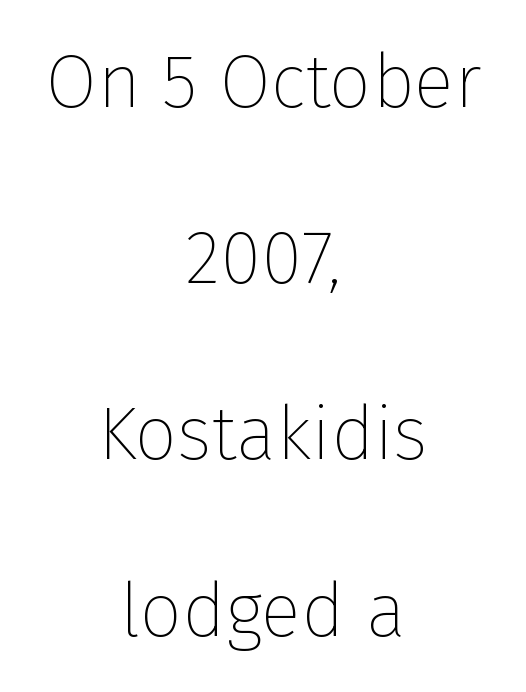
A typesetter would call this leading open, well beyond the default. Underline: absent. These lines are rendered in a variable-pitch font. The cut favours lightness, reaching ordinary text weight at its darkest. Notice how the stems are strictly vertical — no italics here. The text was rendered using a sans face with plain stroke endings.
